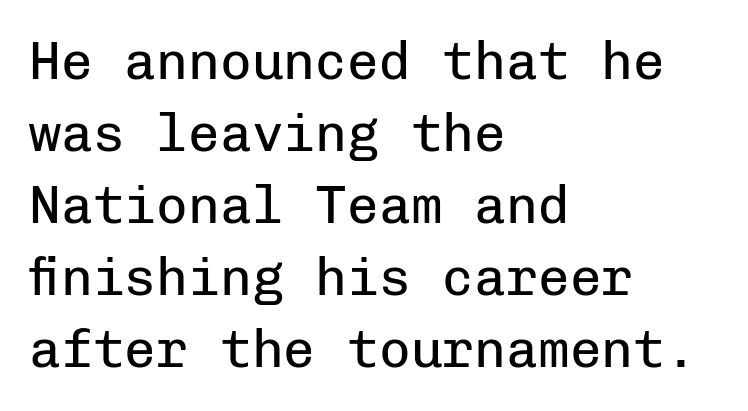
If you drew a ruler down the left edge, every line would touch it. Posture: upright roman. A typesetter would call this zero additional tracking. Check under the words: just untouched page. Successive baselines arrive at the customary interval.
